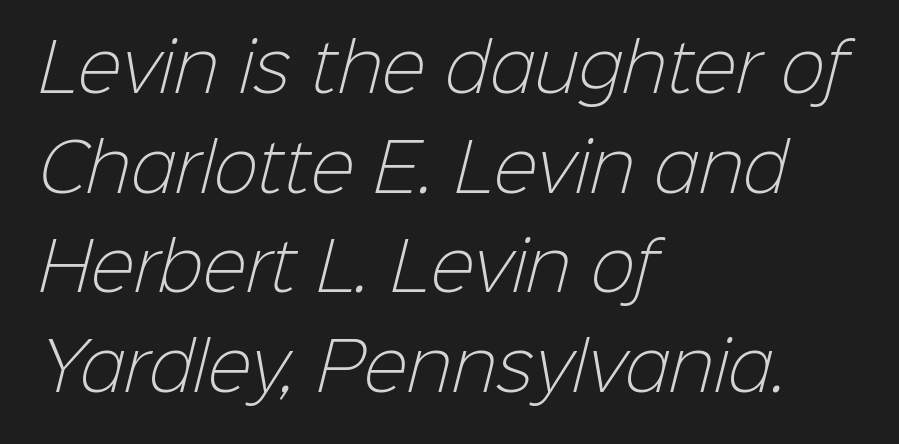
Q: Is the text bold? A: No.
Q: Is the typeface a serif or a sans-serif typeface? A: Sans-serif.
Q: Is the text underlined? A: No.
Q: How is the paragraph aligned? A: Left-aligned.
Q: Is the spacing between letters normal or unusually wide? A: Normal.
Q: Is the spacing between lines tight, normal or loose? A: Normal.
Q: Width (condensed, normal, or wide)? A: Normal.
Q: Stroke contrast? A: Low.
Q: x-height? A: Medium.
Q: Monospaced? A: No.
